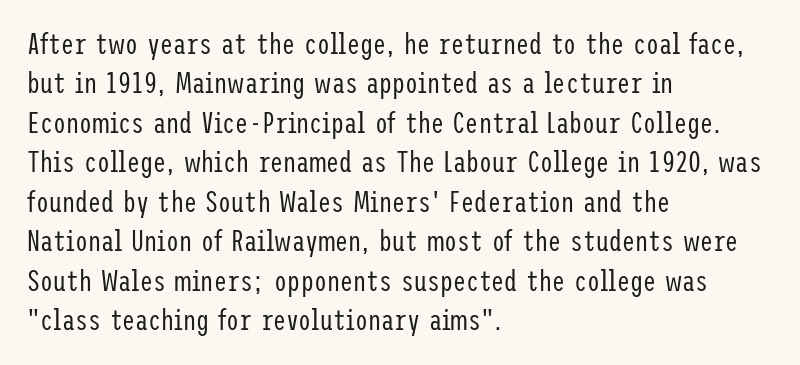
No chunkiness to these letters — they're not bold. Caption: standard tracking, unaltered. Grotesque or geometric, the face here clearly has no serifs. Does the copy run flush right? No — it runs flush left. What's the leading like? Ordinary, nothing unusual. Nope, not italic — everything's standing straight.
